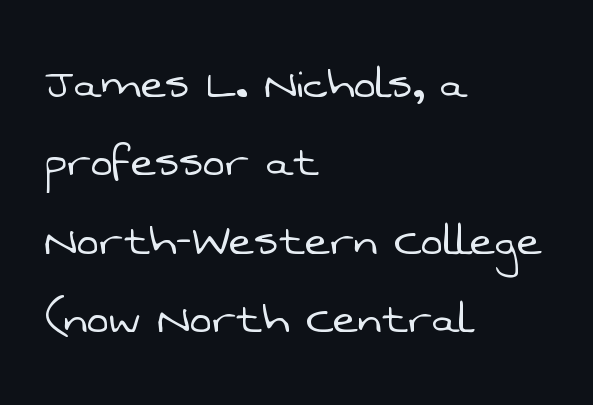
{"serif": "no", "bold": "no", "weight": "light", "width": "normal", "stroke_contrast": "low", "x_height": "medium", "monospaced": "no", "underline": "no", "align": "left", "line_spacing": "normal", "line_spacing_ratio": 1.48, "letter_spacing": "normal", "letter_spacing_em": 0.0, "glyph_px": 53}
